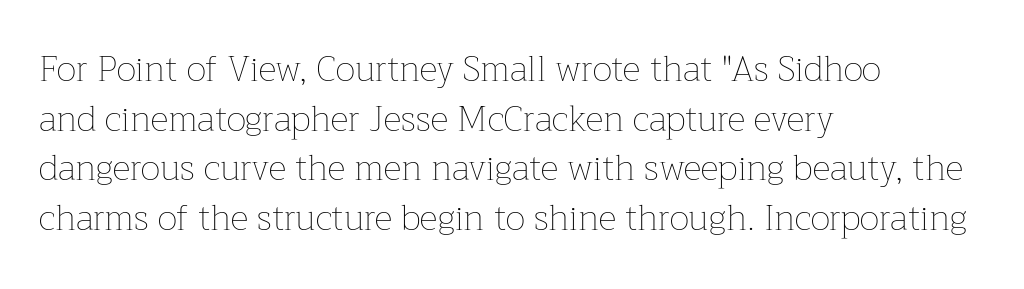
{"italic": "no", "bold": "no", "weight": "thin", "width": "normal", "stroke_contrast": "low", "x_height": "medium", "monospaced": "no", "underline": "no", "align": "left", "line_spacing": "normal", "line_spacing_ratio": 1.42, "letter_spacing": "normal", "letter_spacing_em": 0.0, "glyph_px": 35}
